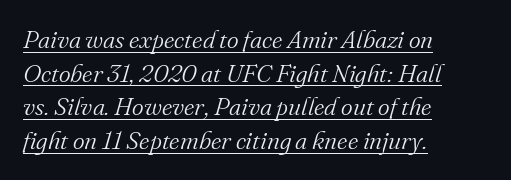
Q: Is the text bold? A: No.
Q: Is the text italic (slanted)? A: Yes, it leans right by about 16 degrees.
Q: Is the text underlined? A: Yes.
Q: How is the paragraph aligned? A: Left-aligned.
Q: Is the spacing between letters normal or unusually wide? A: Normal.
Q: Is the spacing between lines tight, normal or loose? A: Normal.
